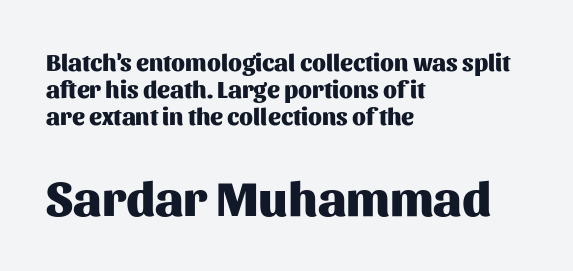
A typesetter would call this zero additional tracking. Cramped leading. Ascenders rise straight up at ninety degrees. The later block is typeset at a bigger size than the earlier block. The rendering anchors every line to the left-hand side.
